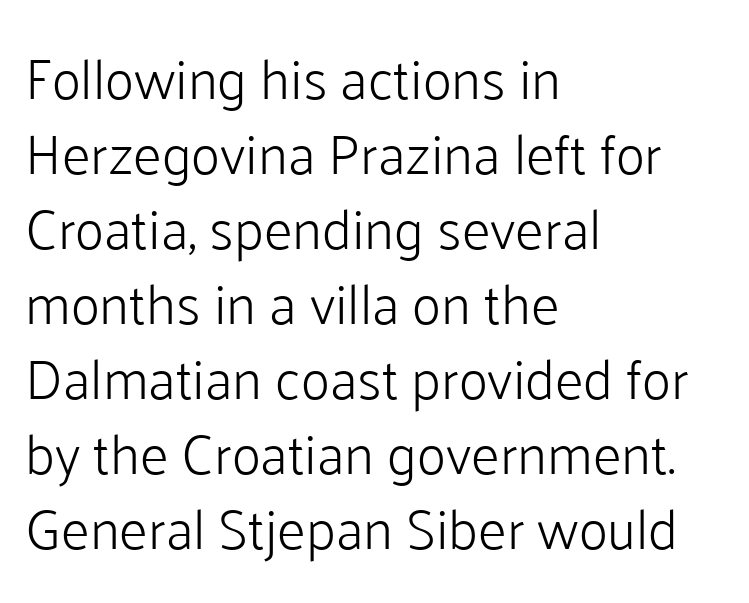
Q: Is the text bold? A: No.
Q: Is the text italic (slanted)? A: No, it is upright.
Q: Is the typeface a serif or a sans-serif typeface? A: Sans-serif.
Q: Is the text underlined? A: No.
Q: How is the paragraph aligned? A: Left-aligned.
Q: Is the spacing between letters normal or unusually wide? A: Normal.
Q: Is the spacing between lines tight, normal or loose? A: Normal.
Q: Width (condensed, normal, or wide)? A: Normal.
Q: Stroke contrast? A: Low.
Q: x-height? A: Medium.
Q: Monospaced? A: No.
